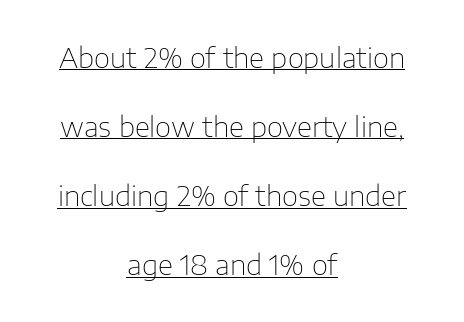
{"serif": "no", "italic": "no", "bold": "no", "weight": "thin", "width": "normal", "stroke_contrast": "low", "x_height": "medium", "monospaced": "no", "underline": "yes", "align": "center", "line_spacing": "loose", "line_spacing_ratio": 2.47, "letter_spacing": "normal", "letter_spacing_em": 0.0, "glyph_px": 28}
